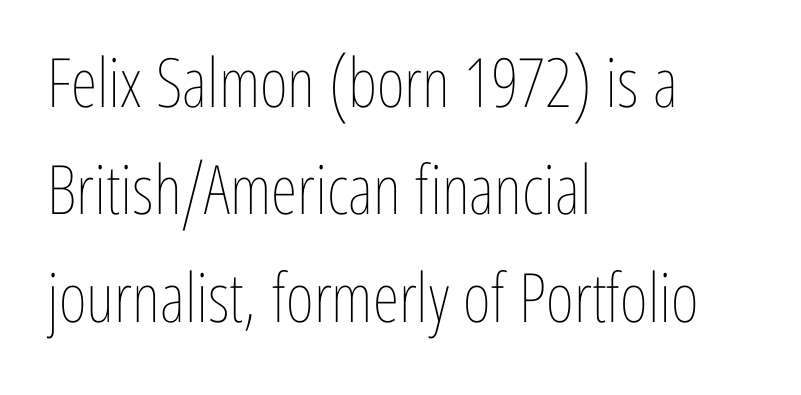
{"italic": "no", "bold": "no", "weight": "thin", "width": "condensed", "stroke_contrast": "low", "x_height": "medium", "monospaced": "no", "underline": "no", "align": "left", "line_spacing": "normal", "line_spacing_ratio": 1.58, "letter_spacing": "normal", "letter_spacing_em": 0.0, "glyph_px": 68}
